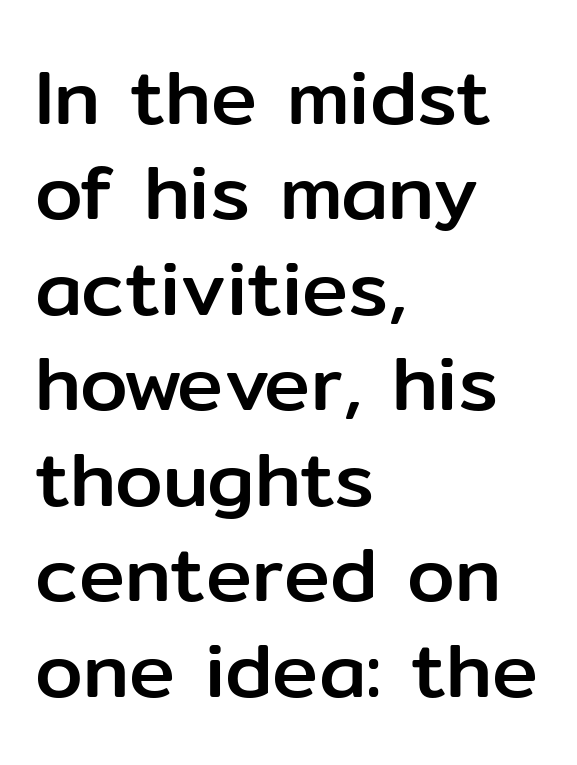
These lines stack with their left ends in a neat column. This is roman type, the default non-slanted kind. Nothing unusual about the tracking: characters are spaced as the font intends. This sample has the flowing, uneven cadence of proportional lettering. The baseline area is clear. Is this a sans? Yes — the strokes have no serifs.
